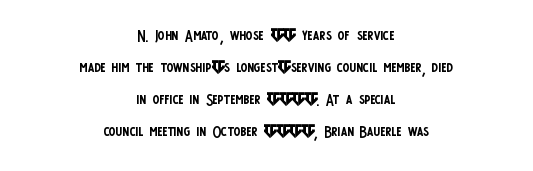
Q: Is the text bold? A: No.
Q: Is the text italic (slanted)? A: No, it is upright.
Q: Is the text underlined? A: No.
Q: How is the paragraph aligned? A: Centered.
Q: Is the spacing between letters normal or unusually wide? A: Normal.
Q: Is the spacing between lines tight, normal or loose? A: Normal.
